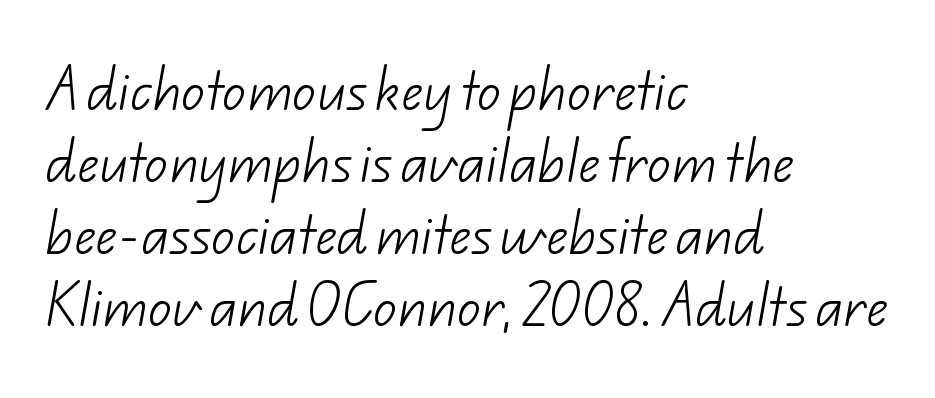
Q: Is the text bold? A: No.
Q: Is the typeface a serif or a sans-serif typeface? A: Sans-serif.
Q: Is the text underlined? A: No.
Q: How is the paragraph aligned? A: Left-aligned.
Q: Is the spacing between letters normal or unusually wide? A: Normal.
Q: Is the spacing between lines tight, normal or loose? A: Normal.
Q: Width (condensed, normal, or wide)? A: Normal.
Q: Stroke contrast? A: Low.
Q: x-height? A: Small.
Q: Monospaced? A: No.
